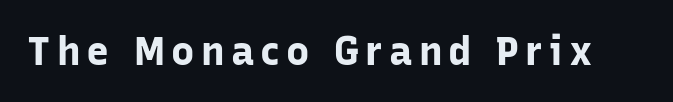
Q: Is the text bold? A: Yes.
Q: Is the text italic (slanted)? A: No, it is upright.
Q: Is the typeface a serif or a sans-serif typeface? A: Sans-serif.
Q: Is the text underlined? A: No.
Q: Width (condensed, normal, or wide)? A: Normal.
Q: Stroke contrast? A: Low.
Q: x-height? A: Medium.
Q: Monospaced? A: No.
